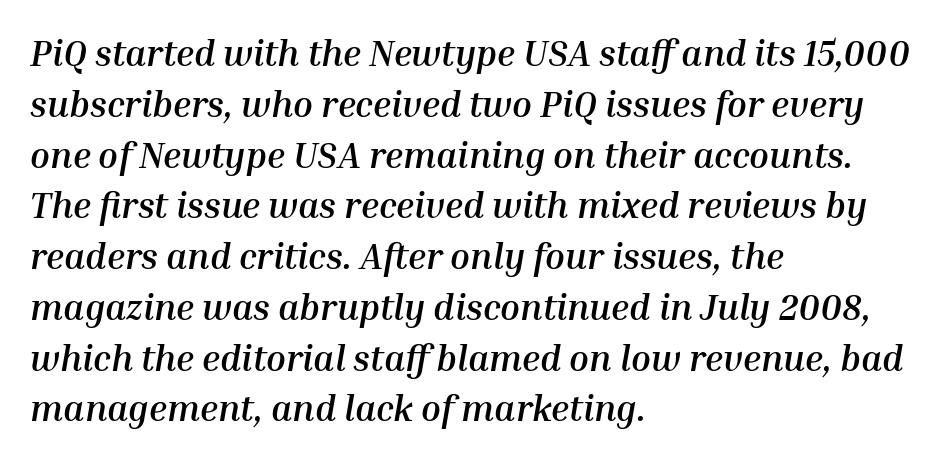
{"italic": "yes", "lean": "right", "slant_degrees": 10, "bold": "yes", "weight": "semibold", "width": "normal", "stroke_contrast": "medium", "x_height": "medium", "monospaced": "no", "underline": "no", "align": "left", "line_spacing": "normal", "line_spacing_ratio": 1.41, "letter_spacing": "normal", "letter_spacing_em": 0.0, "glyph_px": 36}
